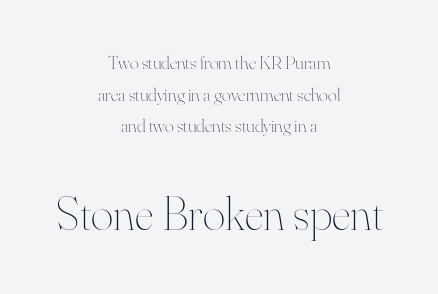
{"italic": "no", "bold": "no", "weight": "thin", "width": "normal", "stroke_contrast": "high", "x_height": "small", "monospaced": "no", "underline": "no", "align": "center", "line_spacing": "normal", "line_spacing_ratio": 1.66, "letter_spacing": "normal", "letter_spacing_em": 0.0, "larger_block": "second", "size_ratio": 2.53, "glyph_px": 48}
